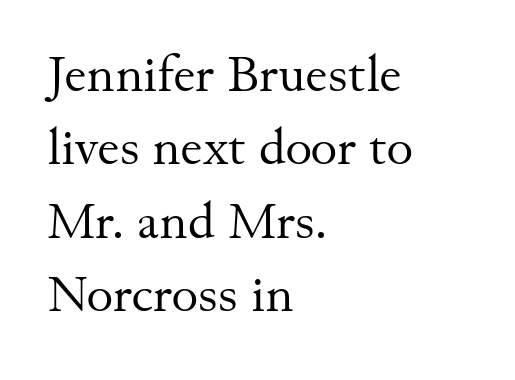
How would I describe the line gaps? Plain and ordinary. Check under the words: just untouched page. Font category for this specimen: serif. Stem width sits at or under what a default text font uses.
